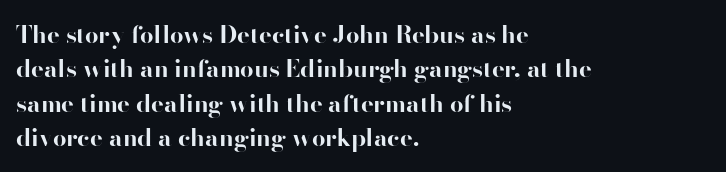
The image shows 24 px bold type, upright; set left-aligned, normal line spacing (1.43x), normal letter spacing, not underlined.
